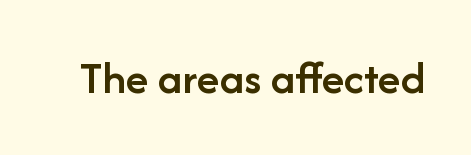
The space beneath each line is pristine and unruled. In terms of weight, the rendering is demibold, just under bold. Words appear dense and cohesive because spacing is normal. Serif or sans? Sans — the stroke terminals are bare. Character widths vary here, with narrow letters taking less room than wide ones.
